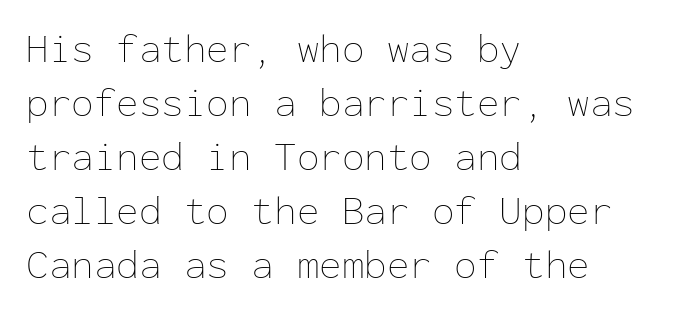
Q: Is the text bold? A: No.
Q: Is the text italic (slanted)? A: No, it is upright.
Q: Is the text underlined? A: No.
Q: How is the paragraph aligned? A: Left-aligned.
Q: Is the spacing between letters normal or unusually wide? A: Normal.
Q: Is the spacing between lines tight, normal or loose? A: Normal.
Q: Width (condensed, normal, or wide)? A: Normal.
Q: Stroke contrast? A: Low.
Q: x-height? A: Medium.
Q: Monospaced? A: Yes.
